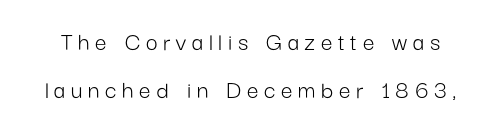
Q: Is the text bold? A: No.
Q: Is the text italic (slanted)? A: No, it is upright.
Q: Is the text underlined? A: No.
Q: Is the spacing between letters normal or unusually wide? A: Unusually wide.
